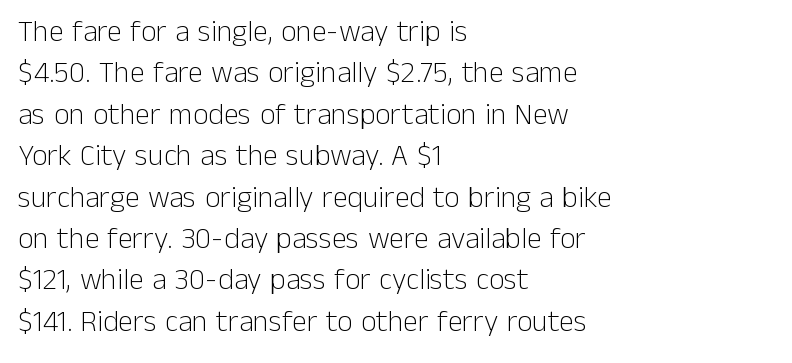
The image shows 30 px light sans-serif type, upright; set left-aligned, normal line spacing (1.38x), normal letter spacing, not underlined; low stroke contrast and a medium x-height.
